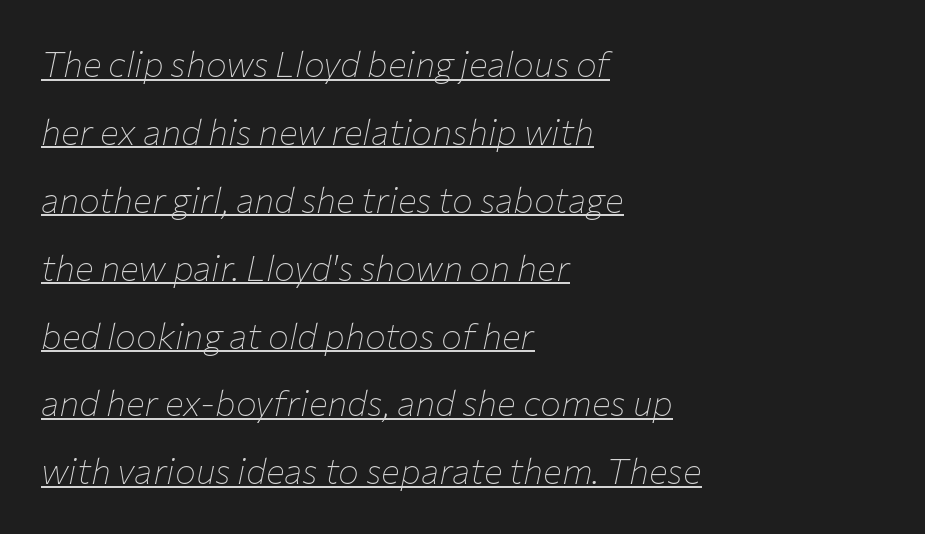
The image shows 35 px thin type, italic (leaning right); set left-aligned, loose line spacing (1.94x), normal letter spacing, underlined; low stroke contrast and a medium x-height.
